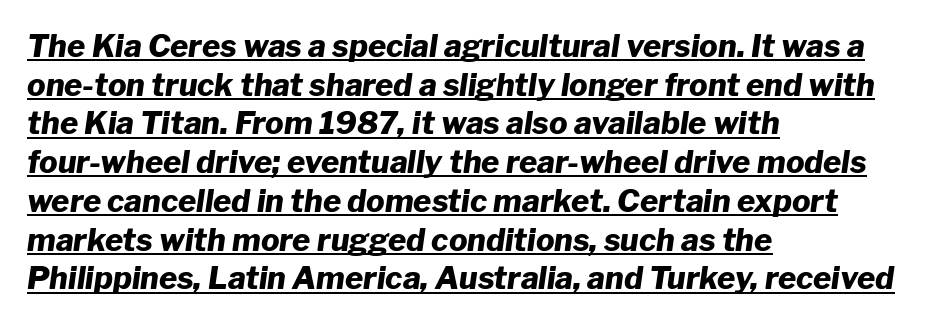
The block of text has a typical density, with ordinary space between rows. Here the designer chose a conventional face with non-uniform glyph widths. In CSS terms this would be text-align: left. Underline: present.
